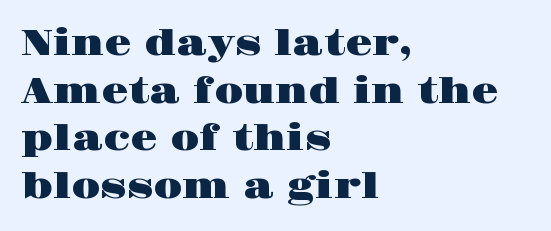
Q: Is the text italic (slanted)? A: No, it is upright.
Q: Is the typeface a serif or a sans-serif typeface? A: Serif.
Q: Is the text underlined? A: No.
Q: How is the paragraph aligned? A: Left-aligned.
Q: Is the spacing between letters normal or unusually wide? A: Normal.
Q: Is the spacing between lines tight, normal or loose? A: Normal.
Q: Width (condensed, normal, or wide)? A: Wide.
Q: Stroke contrast? A: High.
Q: x-height? A: Large.
Q: Monospaced? A: No.
